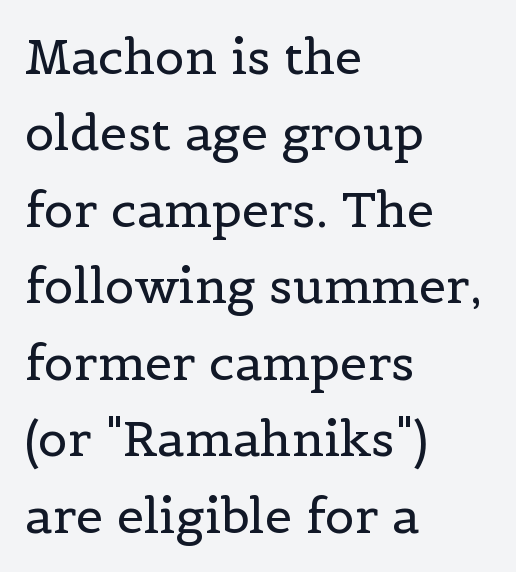
Q: Is the text bold? A: No.
Q: Is the text italic (slanted)? A: No, it is upright.
Q: Is the typeface a serif or a sans-serif typeface? A: Serif.
Q: Is the text underlined? A: No.
Q: How is the paragraph aligned? A: Left-aligned.
Q: Is the spacing between letters normal or unusually wide? A: Normal.
Q: Is the spacing between lines tight, normal or loose? A: Normal.
Q: Width (condensed, normal, or wide)? A: Normal.
Q: x-height? A: Medium.
Q: Monospaced? A: No.
